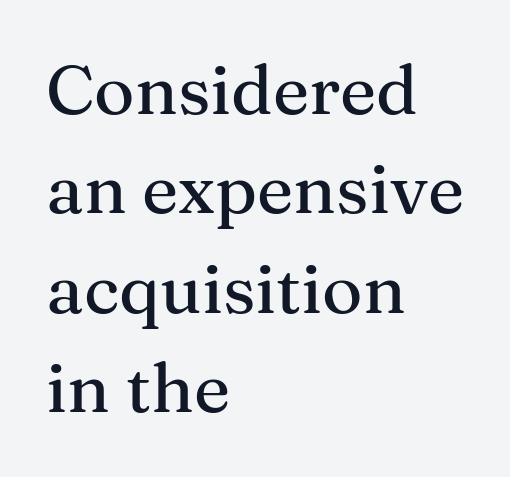
Underline: absent. Which margin do the lines hug? The left one — the right edge is uneven. Font category for this specimen: serif. Varying glyph widths throughout — classic text-font behaviour. The line texture is even and compact thanks to regular tracking.
